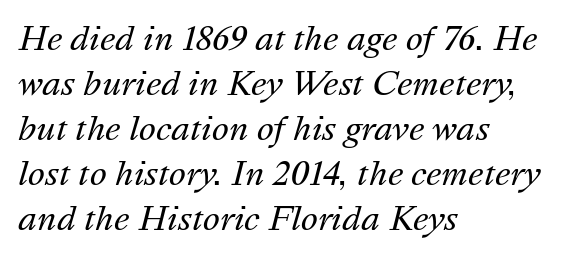
The image shows 32 px regular-weight type, italic (leaning right); set left-aligned, normal line spacing (1.41x), normal letter spacing, not underlined; medium stroke contrast and a medium x-height.
